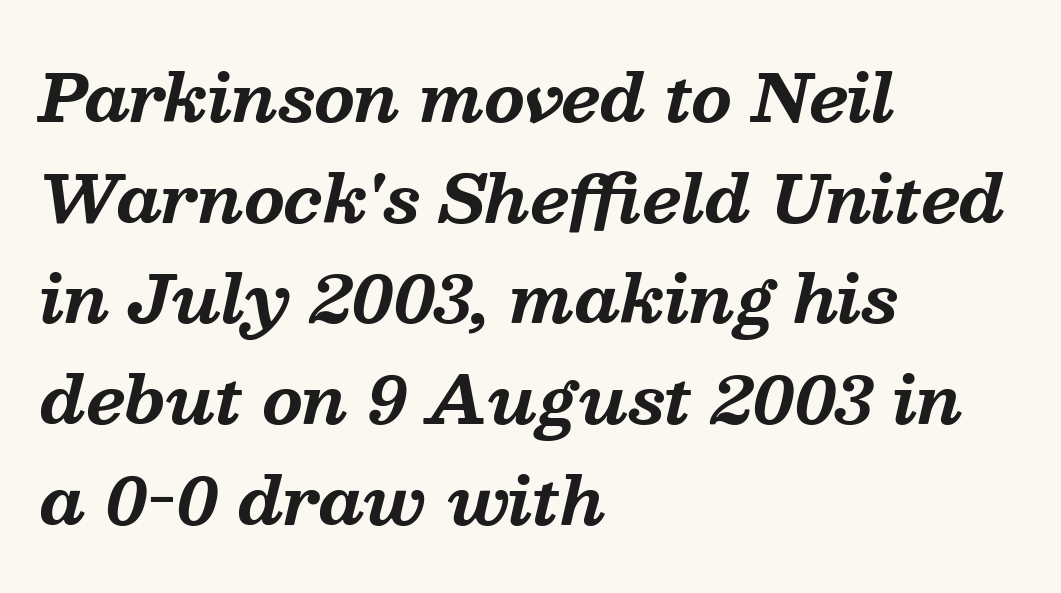
You'd pick this weight for a headline — it's a proper bold. Looking at the ascenders, they clearly lean. Vertical spacing — default. These lines are composed in type with serifs. The passage shown is not underscored anywhere. Spacing verdict: proportional, widths tailored to each character.
